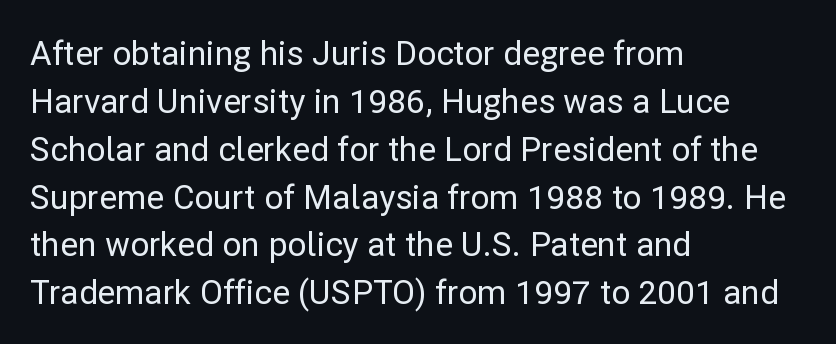
You could not count columns in this text — the font is proportionally spaced. The vertical gap from one line to the next is medium. Italic? Not at all — the glyphs are vertical. Serif or sans? Sans — the stroke terminals are bare. Underline: absent.
